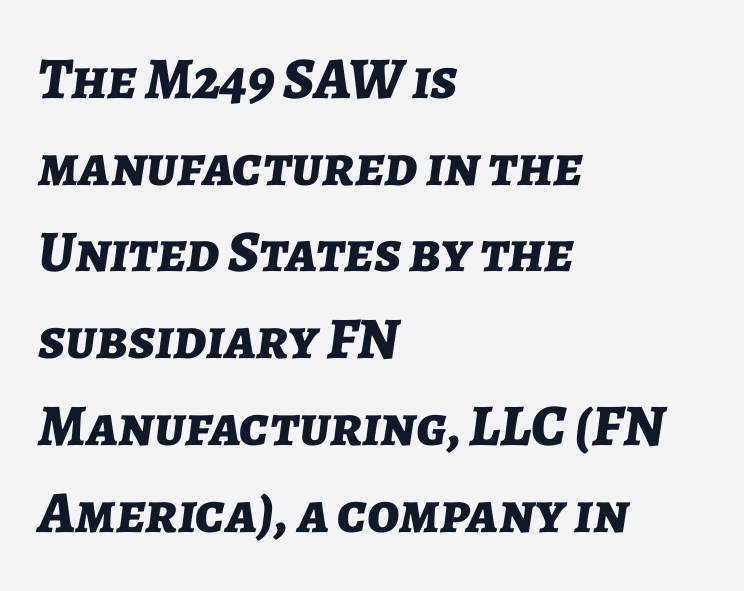
{"italic": "yes", "lean": "right", "slant_degrees": 7, "bold": "yes", "weight": "bold", "width": "normal", "stroke_contrast": "low", "x_height": "medium", "monospaced": "no", "underline": "no", "align": "left", "line_spacing": "normal", "line_spacing_ratio": 1.47, "letter_spacing": "normal", "letter_spacing_em": 0.0, "glyph_px": 59}
